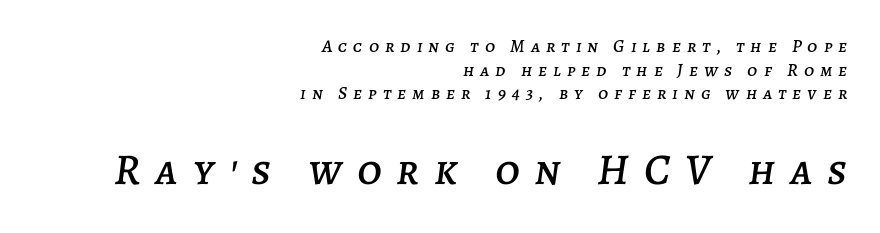
Decoration check: the copy has no underline. Vertical spacing — default. Is the block centered? No — it sits flush against the right margin. Here the designer chose a conventional face with non-uniform glyph widths. Bigger letters appear in the bottom chunk; the top chunk is reduced. Tracking here is generous; glyphs stand well apart from one another.
